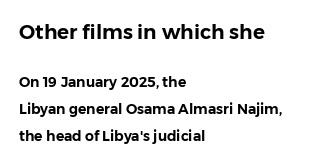
Q: Is the text italic (slanted)? A: No, it is upright.
Q: Is the text underlined? A: No.
Q: How is the paragraph aligned? A: Left-aligned.
Q: Is the spacing between letters normal or unusually wide? A: Normal.
Q: Is the spacing between lines tight, normal or loose? A: Loose.
Q: Which block of text is set in a larger size, the first (top) or the second (bottom)? A: The first (top) one.
